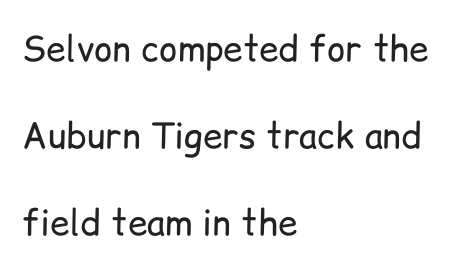
The image shows 35 px regular-weight sans-serif type, upright; set left-aligned, loose line spacing (2.48x), normal letter spacing, not underlined; low stroke contrast and a medium x-height.
